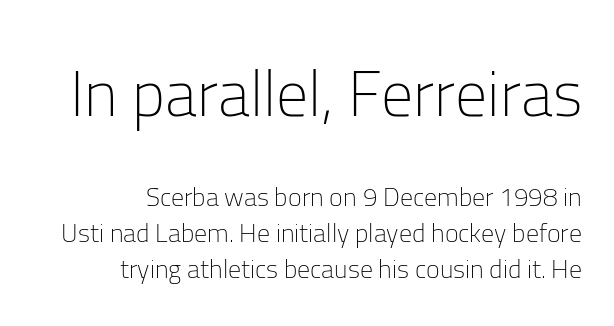
The lettering holds an erect, upright posture throughout. Each letter keeps its own natural width here, so spacing adapts to shape. This sample uses a sans-serif face. The gaps between neighbouring characters are ordinary and unremarkable. The space directly below the letters is spotless. Horizontal alignment here is rightward, an uncommon choice for prose.
